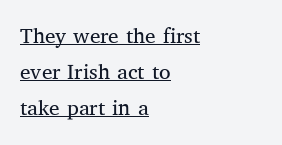
{"italic": "no", "bold": "no", "underline": "yes", "align": "left", "line_spacing_ratio": 1.72, "letter_spacing": "normal", "letter_spacing_em": 0.0, "glyph_px": 21}
